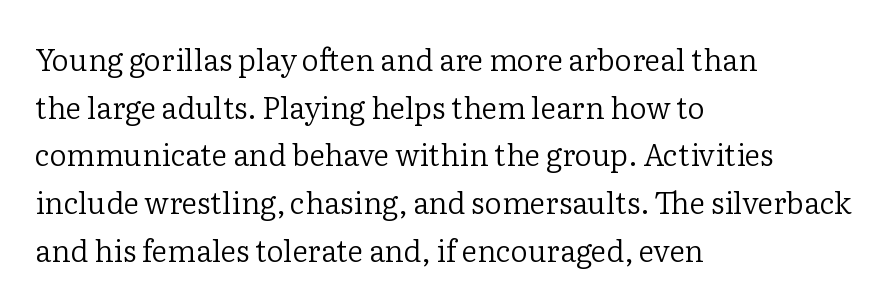
One glance says typical: line gaps are just what's usual. Visually the block forms a straight wall on the left and a jagged coastline on the right. Only glyphs here, with clear space below each row. Looks like regular typesetting: each glyph gets only the width it needs.
